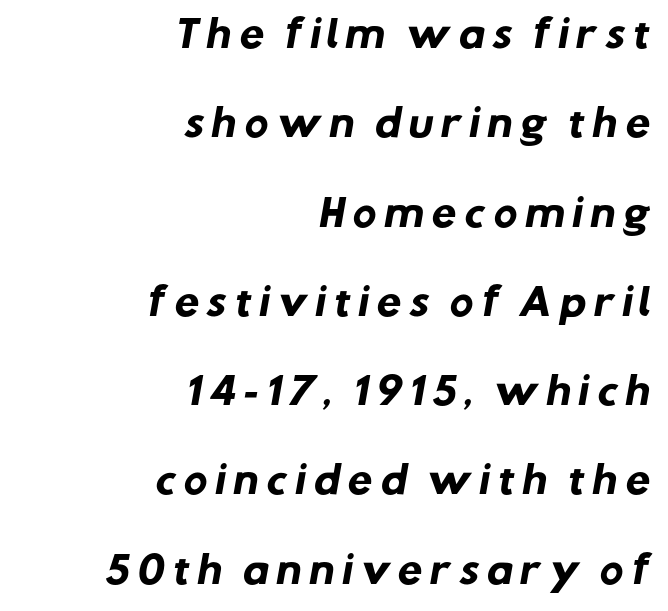
The image shows 36 px heavy sans-serif type; set right-aligned, loose line spacing (2.48x), not underlined; low stroke contrast and a medium x-height.
